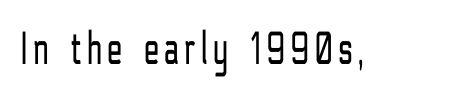
Q: Is the text bold? A: No.
Q: Is the text italic (slanted)? A: No, it is upright.
Q: Is the typeface a serif or a sans-serif typeface? A: Sans-serif.
Q: Is the text underlined? A: No.
Q: Width (condensed, normal, or wide)? A: Condensed.
Q: Stroke contrast? A: Low.
Q: x-height? A: Medium.
Q: Monospaced? A: No.
